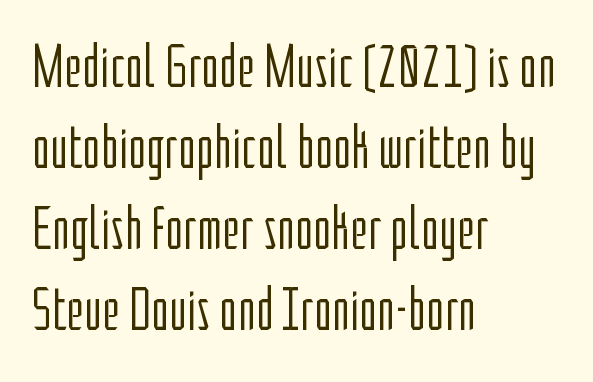
The image shows 61 px light, condensed sans-serif type, upright; set left-aligned, normal line spacing (1.33x), normal letter spacing, not underlined; low stroke contrast and a medium x-height.
